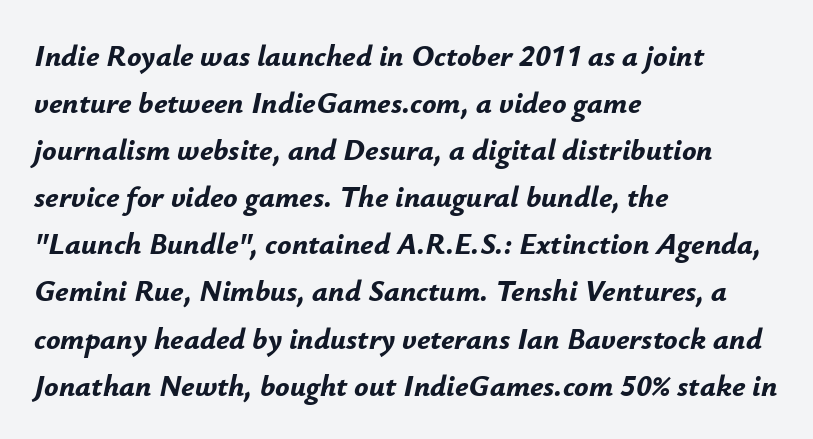
The image shows 30 px bold type, italic (leaning right); set left-aligned, normal line spacing (1.57x), normal letter spacing, not underlined; low stroke contrast and a small x-height.
